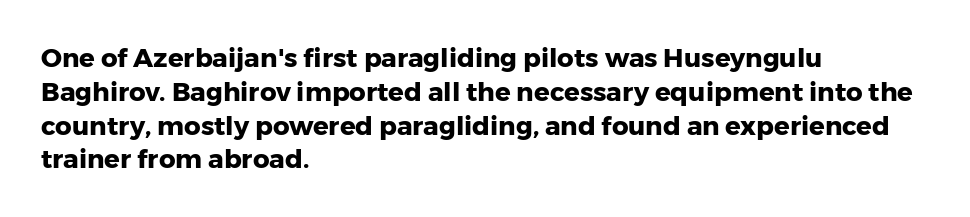
Notice how the stems are strictly vertical — no italics here. The passage shown is emphatically bold. Students, observe: this is what conventionally led text looks like. You could call the tracking neutral — neither tight nor loose. The ragged edge is on the right, which tells us the setting is flush left. Descenders are the only things crossing below the line.
